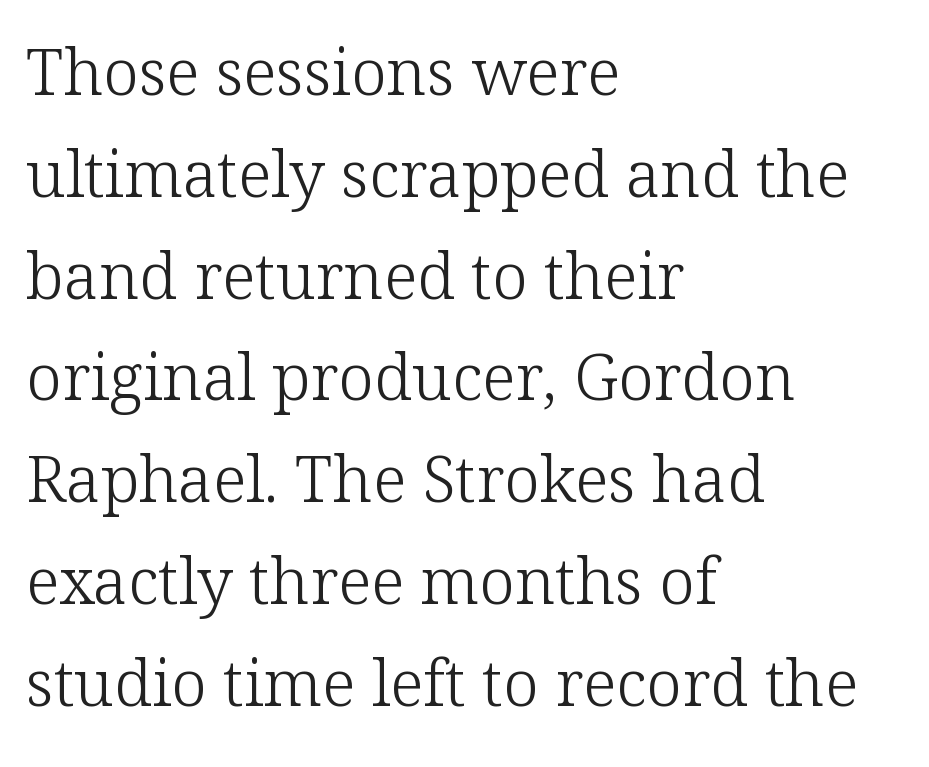
The image shows 64 px light serif type, upright; set left-aligned, normal line spacing (1.59x), normal letter spacing, not underlined; low stroke contrast and a medium x-height.
